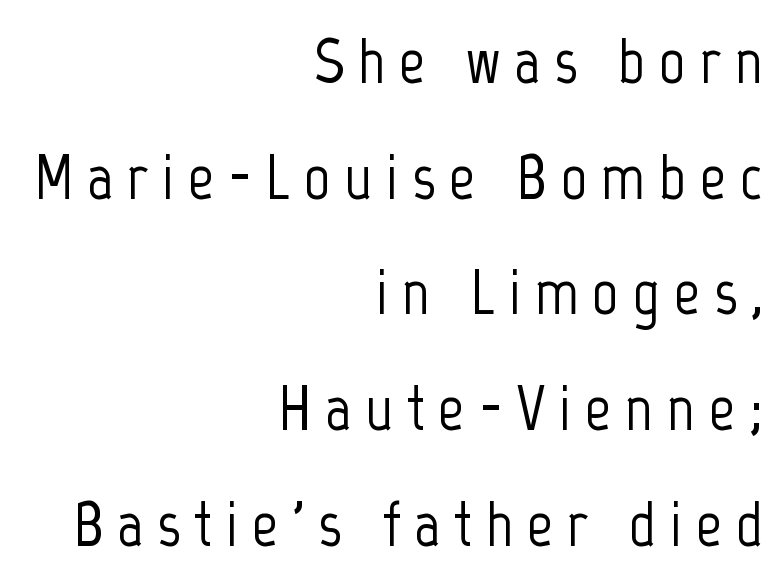
The image shows 65 px condensed sans-serif type, upright; set right-aligned, line spacing 1.78x, unusually wide letter spacing (+0.21 em), not underlined; low stroke contrast and a medium x-height.
